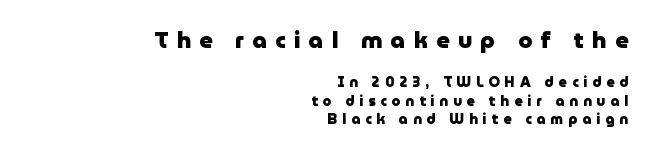
Do the letters lean? They stand straight. The baseline area is clear. The rendering anchors every line to the right-hand side. Look at the stroke-to-counter ratio: heavy, a bold.
